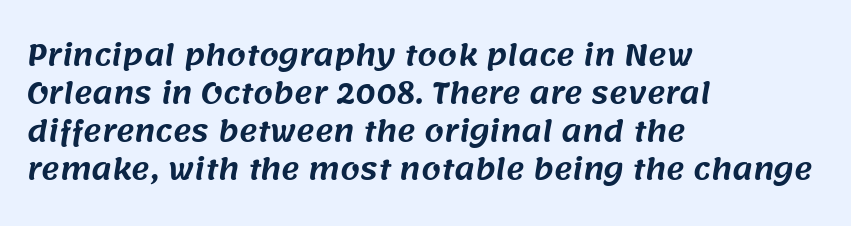
Q: Is the typeface a serif or a sans-serif typeface? A: Sans-serif.
Q: Is the text underlined? A: No.
Q: How is the paragraph aligned? A: Left-aligned.
Q: Is the spacing between letters normal or unusually wide? A: Normal.
Q: Is the spacing between lines tight, normal or loose? A: Normal.
Q: Width (condensed, normal, or wide)? A: Normal.
Q: Stroke contrast? A: Medium.
Q: x-height? A: Large.
Q: Monospaced? A: No.
